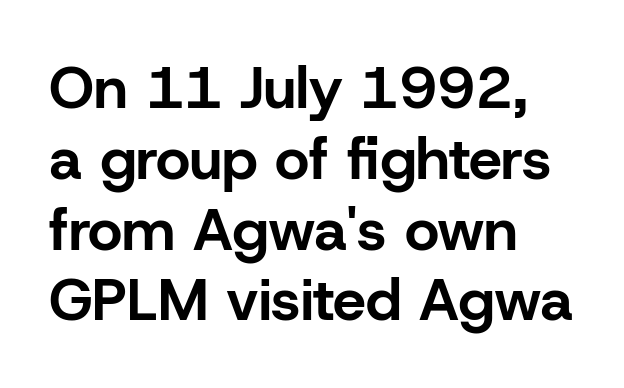
A typesetter would call this proportional, since set widths differ per character. Here the glyphs are tracked normally, forming tight word shapes. Tall strokes in this sample are plumb rather than angled. The compositor pushed each line to the left boundary. The text was rendered using a sans face with plain stroke endings. Each row of text sits above clean, open space.
